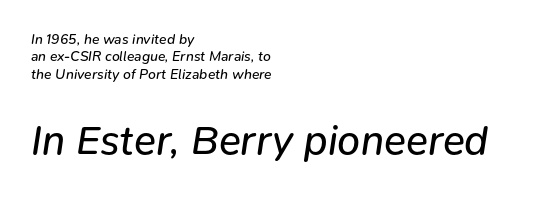
Q: Is the text bold? A: No.
Q: Is the text italic (slanted)? A: Yes, it leans right by about 9 degrees.
Q: Is the text underlined? A: No.
Q: How is the paragraph aligned? A: Left-aligned.
Q: Is the spacing between letters normal or unusually wide? A: Normal.
Q: Is the spacing between lines tight, normal or loose? A: Normal.
Q: Which block of text is set in a larger size, the first (top) or the second (bottom)? A: The second (bottom) one.
Q: Width (condensed, normal, or wide)? A: Normal.
Q: Stroke contrast? A: Low.
Q: x-height? A: Medium.
Q: Monospaced? A: No.
